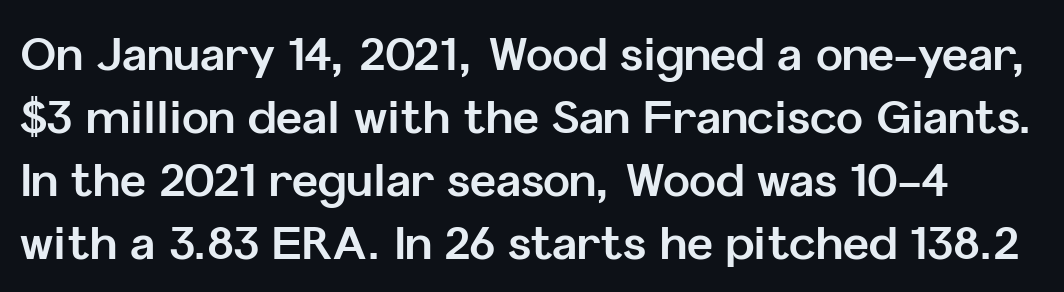
The image shows 45 px bold sans-serif type, upright; set normal line spacing (1.4x), normal letter spacing, not underlined; low stroke contrast and a medium x-height.
